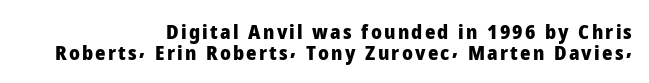
Q: Is the text bold? A: Yes.
Q: Is the text italic (slanted)? A: No, it is upright.
Q: Is the text underlined? A: No.
Q: How is the paragraph aligned? A: Right-aligned.
Q: Is the spacing between lines tight, normal or loose? A: Tight.
